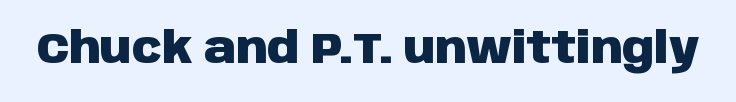
{"serif": "no", "italic": "no", "bold": "yes", "weight": "heavy", "width": "normal", "stroke_contrast": "low", "x_height": "large", "monospaced": "no", "underline": "no", "letter_spacing": "normal", "letter_spacing_em": 0.0, "glyph_px": 44}
